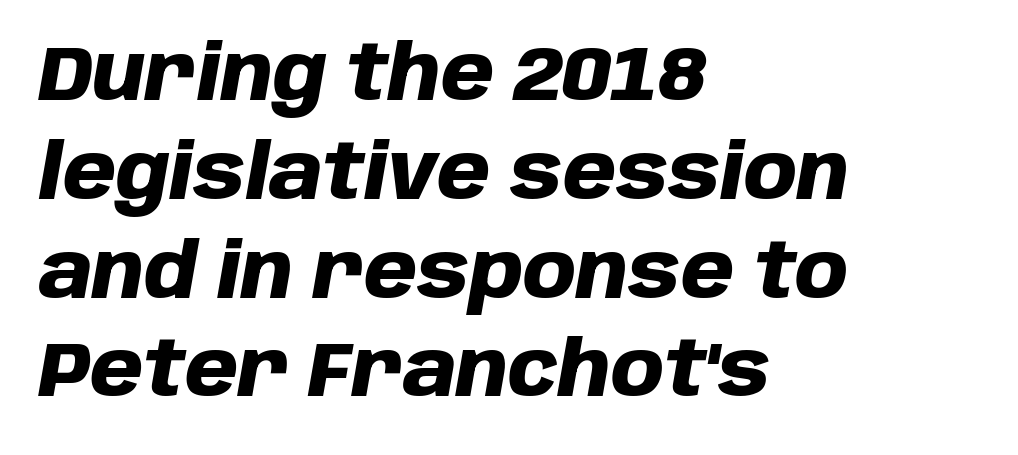
{"italic": "yes", "lean": "right", "slant_degrees": 10, "bold": "yes", "weight": "heavy", "width": "normal", "stroke_contrast": "low", "x_height": "large", "monospaced": "no", "underline": "no", "align": "left", "line_spacing": "normal", "line_spacing_ratio": 1.3, "letter_spacing": "normal", "letter_spacing_em": 0.0, "glyph_px": 76}
